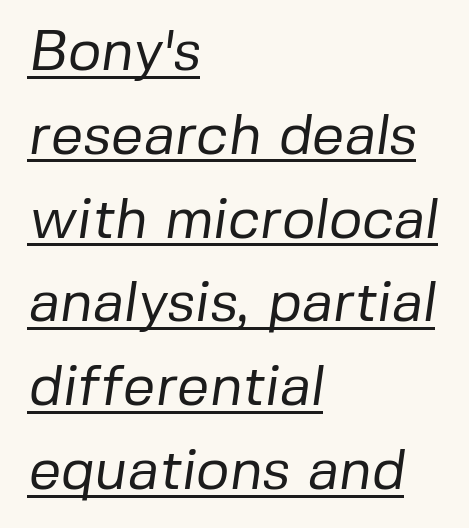
The image shows 57 px regular-weight sans-serif type; set left-aligned, normal line spacing (1.47x), normal letter spacing, underlined; low stroke contrast and a medium x-height.
